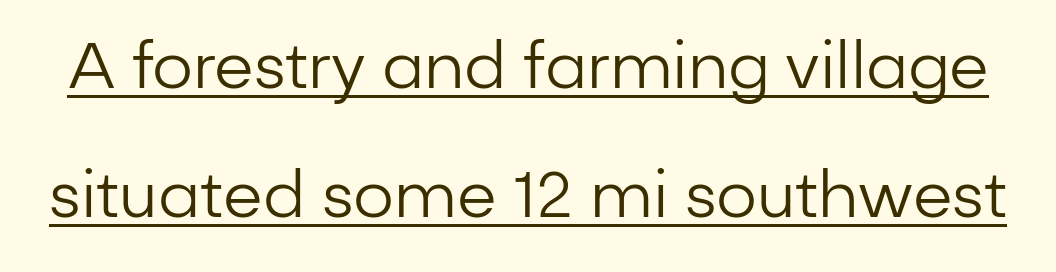
{"serif": "no", "italic": "no", "bold": "no", "weight": "regular", "width": "normal", "stroke_contrast": "low", "x_height": "medium", "monospaced": "no", "underline": "yes", "line_spacing": "loose", "line_spacing_ratio": 2.01, "letter_spacing": "normal", "letter_spacing_em": 0.0, "glyph_px": 64}
